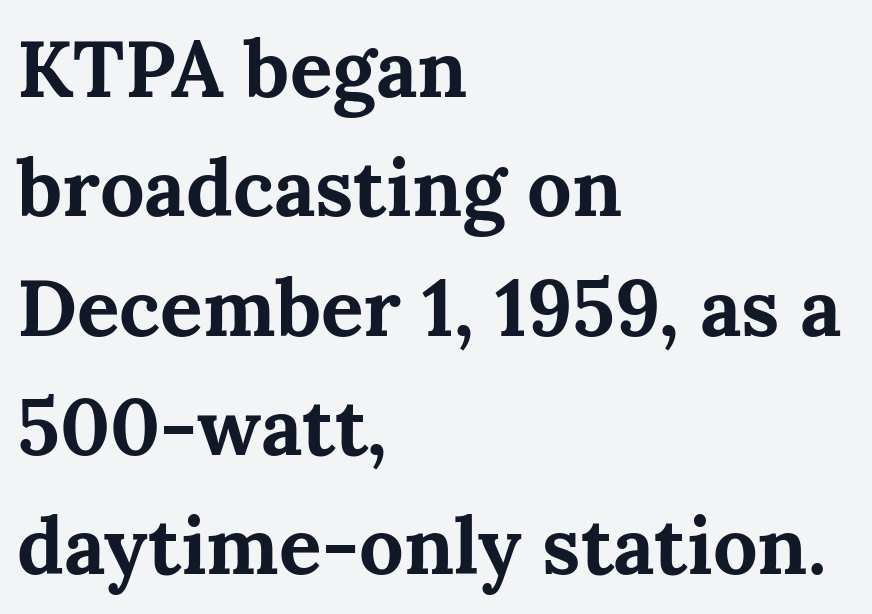
{"serif": "yes", "italic": "no", "bold": "yes", "weight": "bold", "width": "normal", "stroke_contrast": "medium", "x_height": "medium", "monospaced": "no", "underline": "no", "align": "left", "line_spacing": "normal", "line_spacing_ratio": 1.51, "letter_spacing": "normal", "letter_spacing_em": 0.0, "glyph_px": 79}
